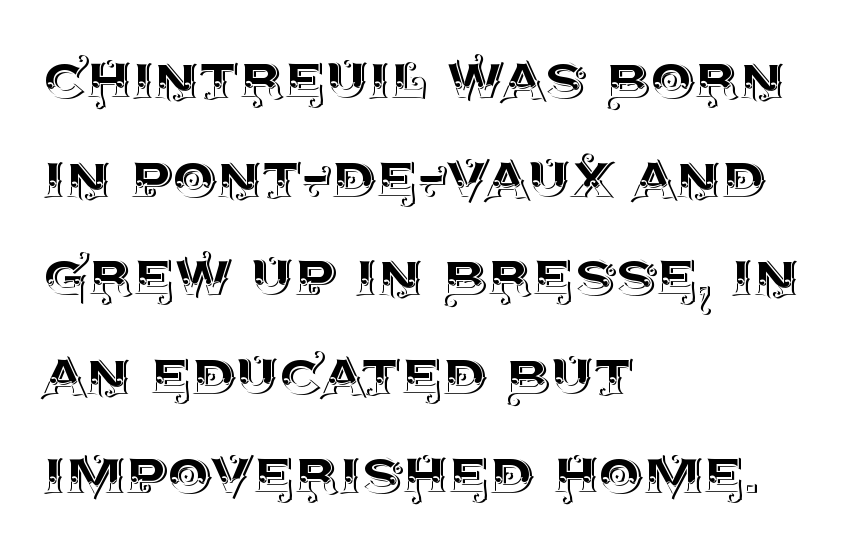
The specimen omits any rule beneath the text block's lines. Do the characters align in a grid? No, the font is proportional. What's the leading like? Ordinary, nothing unusual. The compositor pushed each line to the left boundary. This sample uses an upright cut, with every glyph sitting square on the baseline.
